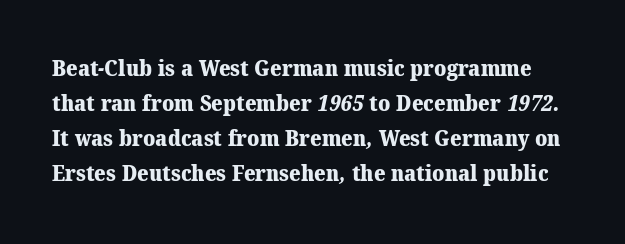
Q: Is the text bold? A: Yes.
Q: Is the text underlined? A: No.
Q: Is the spacing between letters normal or unusually wide? A: Normal.
Q: Is the spacing between lines tight, normal or loose? A: Normal.
